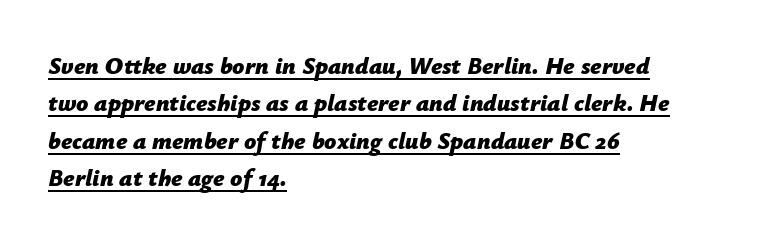
{"italic": "yes", "lean": "right", "slant_degrees": 12, "bold": "yes", "underline": "yes", "align": "left", "line_spacing": "normal", "line_spacing_ratio": 1.56, "letter_spacing": "normal", "letter_spacing_em": 0.0, "glyph_px": 24}
